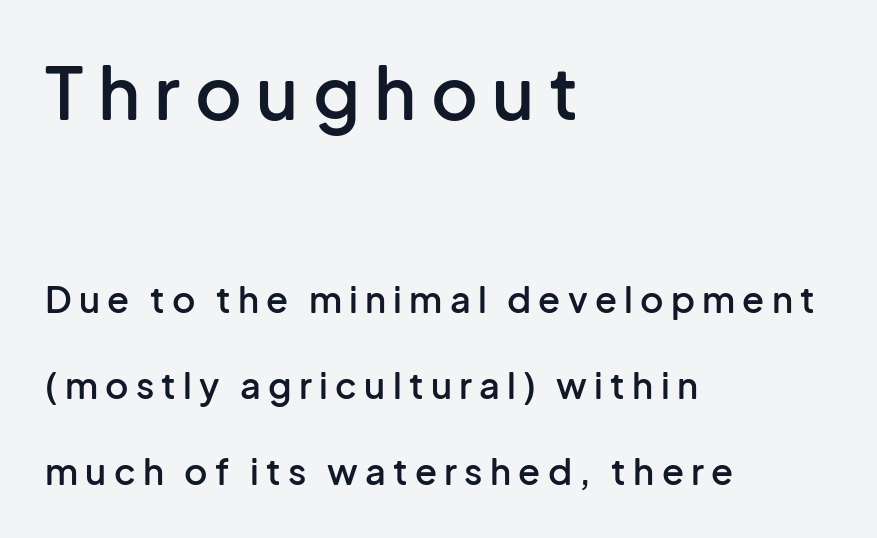
Q: Is the text bold? A: Semi-bold.
Q: Is the text italic (slanted)? A: No, it is upright.
Q: Is the typeface a serif or a sans-serif typeface? A: Sans-serif.
Q: Is the text underlined? A: No.
Q: How is the paragraph aligned? A: Left-aligned.
Q: Is the spacing between letters normal or unusually wide? A: Unusually wide.
Q: Is the spacing between lines tight, normal or loose? A: Loose.
Q: Which block of text is set in a larger size, the first (top) or the second (bottom)? A: The first (top) one.
Q: Width (condensed, normal, or wide)? A: Normal.
Q: Stroke contrast? A: Low.
Q: x-height? A: Medium.
Q: Monospaced? A: No.
